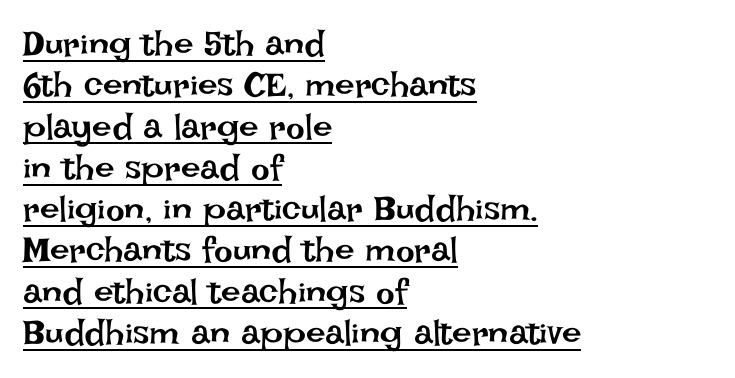
Q: Is the text bold? A: No.
Q: Is the text italic (slanted)? A: No, it is upright.
Q: Is the text underlined? A: Yes.
Q: How is the paragraph aligned? A: Left-aligned.
Q: Is the spacing between letters normal or unusually wide? A: Normal.
Q: Width (condensed, normal, or wide)? A: Normal.
Q: Stroke contrast? A: Low.
Q: x-height? A: Large.
Q: Monospaced? A: No.
